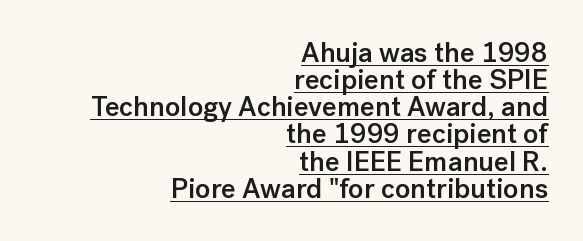
The image shows 28 px semibold sans-serif type, upright; set right-aligned, tight line spacing (0.97x), normal letter spacing, underlined; low stroke contrast and a medium x-height.
